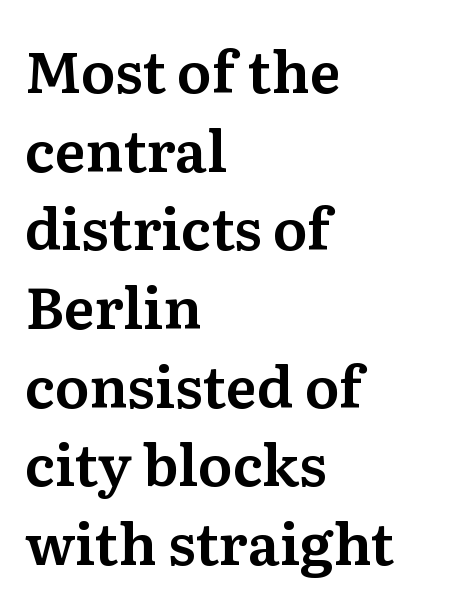
Q: Is the text italic (slanted)? A: No, it is upright.
Q: Is the typeface a serif or a sans-serif typeface? A: Serif.
Q: Is the text underlined? A: No.
Q: How is the paragraph aligned? A: Left-aligned.
Q: Is the spacing between letters normal or unusually wide? A: Normal.
Q: Is the spacing between lines tight, normal or loose? A: Normal.
Q: Width (condensed, normal, or wide)? A: Normal.
Q: Stroke contrast? A: Medium.
Q: x-height? A: Medium.
Q: Monospaced? A: No.
